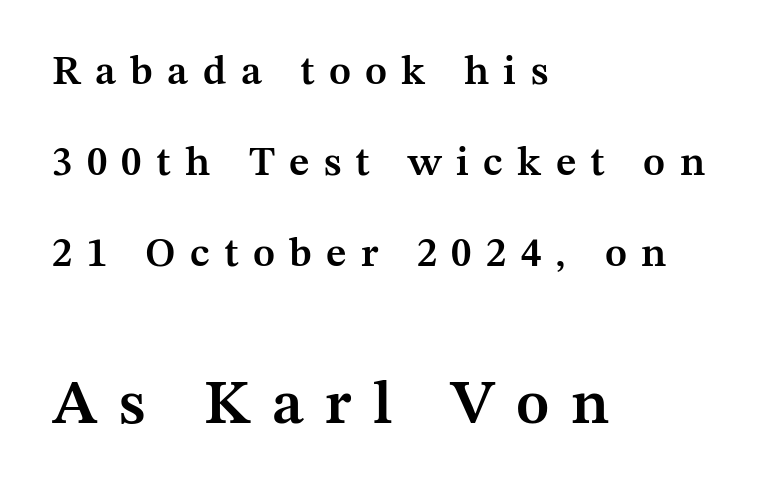
{"serif": "yes", "italic": "no", "bold": "semi", "weight": "semibold", "width": "normal", "stroke_contrast": "medium", "x_height": "medium", "monospaced": "no", "underline": "no", "align": "left", "line_spacing": "loose", "line_spacing_ratio": 2.22, "letter_spacing": "wide", "letter_spacing_em": 0.35, "larger_block": "second", "size_ratio": 1.51, "glyph_px": 62}
